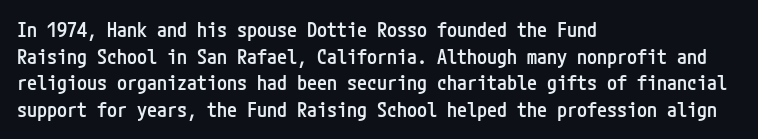
The image shows 20 px text type, upright; set left-aligned, normal line spacing (1.33x), normal letter spacing, not underlined.
